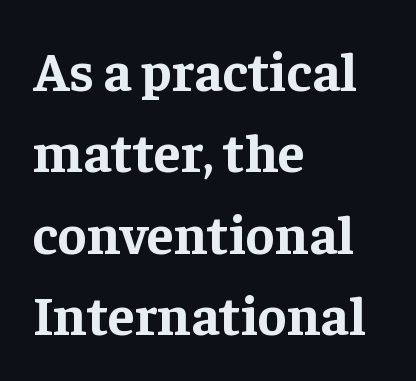
Tracking value appears to be zero — textbook default spacing. Each glyph is drawn with heavy, bold strokes. The passage shown is typed in a proportional face where columns would drift. Baseline-to-baseline distance is the conventional proportion of letter height. Check where the strokes stop: tiny serifs finish them off.
